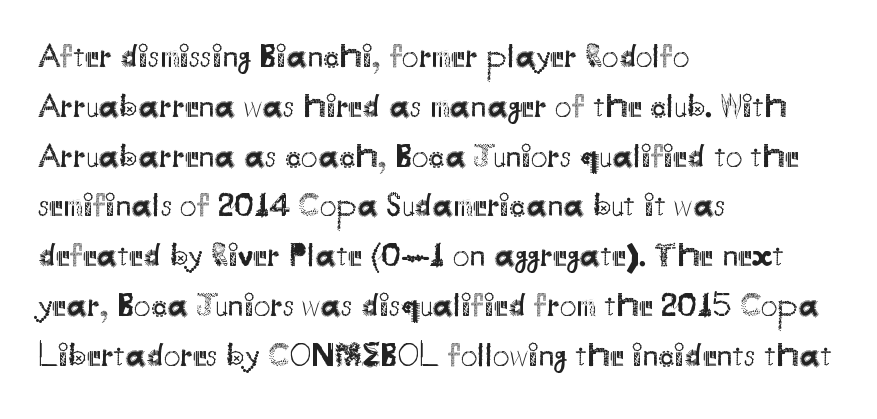
{"serif": "no", "italic": "no", "bold": "no", "weight": "regular", "width": "normal", "stroke_contrast": "medium", "x_height": "small", "monospaced": "no", "underline": "no", "align": "left", "line_spacing": "normal", "line_spacing_ratio": 1.51, "letter_spacing": "normal", "letter_spacing_em": 0.0, "glyph_px": 33}
